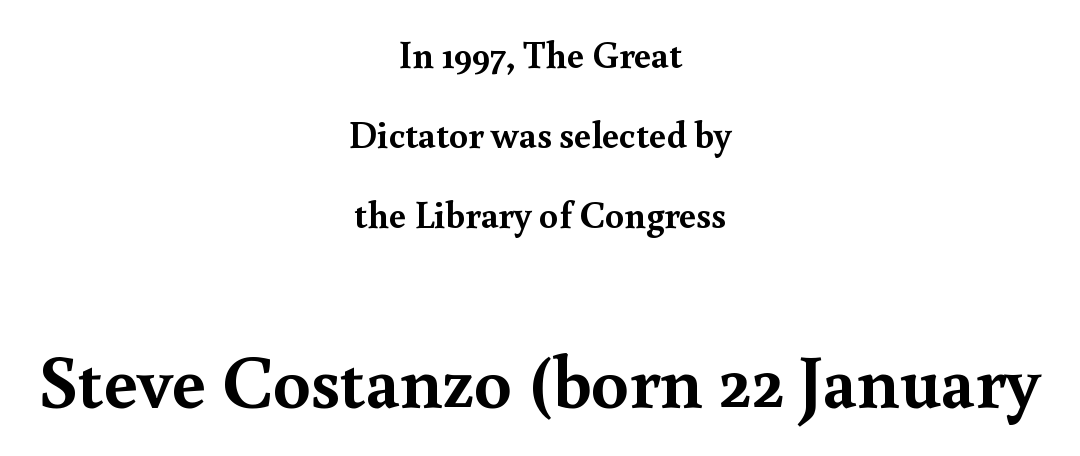
Q: Is the text bold? A: Yes.
Q: Is the text italic (slanted)? A: No, it is upright.
Q: Is the typeface a serif or a sans-serif typeface? A: Serif.
Q: Is the text underlined? A: No.
Q: How is the paragraph aligned? A: Centered.
Q: Is the spacing between letters normal or unusually wide? A: Normal.
Q: Is the spacing between lines tight, normal or loose? A: Loose.
Q: Which block of text is set in a larger size, the first (top) or the second (bottom)? A: The second (bottom) one.
Q: Width (condensed, normal, or wide)? A: Normal.
Q: x-height? A: Small.
Q: Monospaced? A: No.
